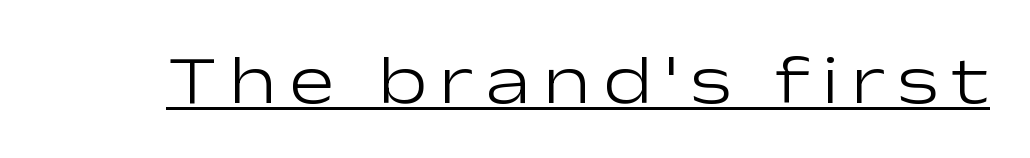
{"serif": "no", "italic": "no", "bold": "no", "weight": "light", "width": "wide", "stroke_contrast": "low", "x_height": "medium", "monospaced": "no", "underline": "yes", "glyph_px": 68}
